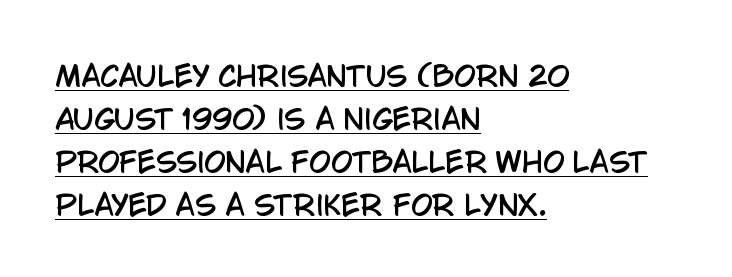
{"serif": "no", "italic": "no", "width": "condensed", "stroke_contrast": "low", "x_height": "large", "monospaced": "no", "underline": "yes", "align": "left", "line_spacing": "normal", "line_spacing_ratio": 1.54, "letter_spacing": "normal", "letter_spacing_em": 0.0, "glyph_px": 28}
